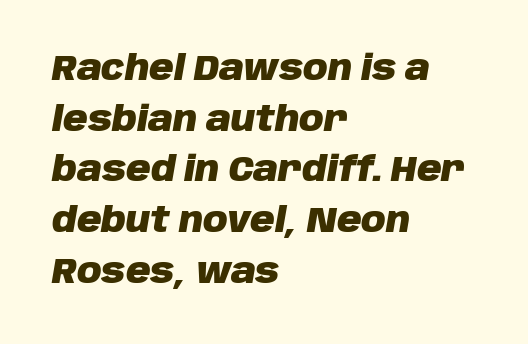
Looks like regular typesetting: each glyph gets only the width it needs. The letters sit at their default tracking, neither squeezed nor spread. These words are printed bold, with thick strokes throughout. The paragraph shown leans on its left margin.
